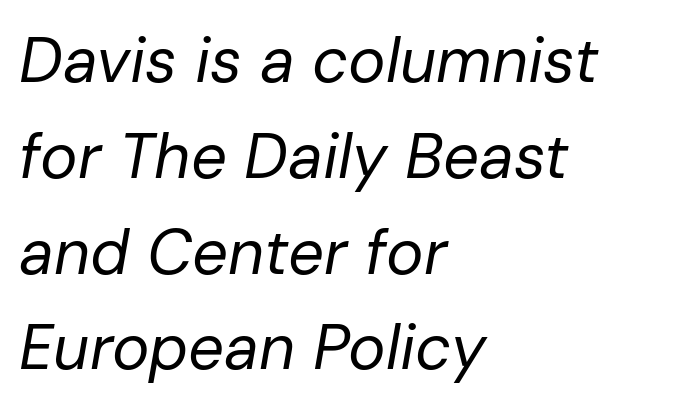
Q: Is the text bold? A: No.
Q: Is the text italic (slanted)? A: Yes, it leans right by about 10 degrees.
Q: Is the text underlined? A: No.
Q: How is the paragraph aligned? A: Left-aligned.
Q: Is the spacing between letters normal or unusually wide? A: Normal.
Q: Is the spacing between lines tight, normal or loose? A: Normal.
Q: Width (condensed, normal, or wide)? A: Normal.
Q: Stroke contrast? A: Low.
Q: x-height? A: Medium.
Q: Monospaced? A: No.
